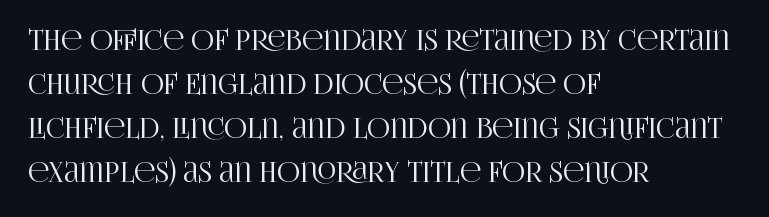
{"serif": "yes", "italic": "no", "width": "condensed", "stroke_contrast": "high", "x_height": "large", "monospaced": "no", "underline": "no", "align": "left", "line_spacing": "normal", "line_spacing_ratio": 1.57, "letter_spacing": "normal", "letter_spacing_em": 0.0, "glyph_px": 28}
